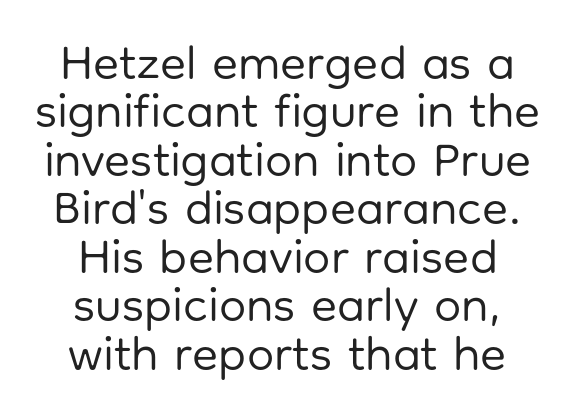
Q: Is the text bold? A: No.
Q: Is the text italic (slanted)? A: No, it is upright.
Q: Is the typeface a serif or a sans-serif typeface? A: Sans-serif.
Q: Is the text underlined? A: No.
Q: How is the paragraph aligned? A: Centered.
Q: Is the spacing between letters normal or unusually wide? A: Normal.
Q: Is the spacing between lines tight, normal or loose? A: Tight.
Q: Width (condensed, normal, or wide)? A: Normal.
Q: Stroke contrast? A: Low.
Q: x-height? A: Medium.
Q: Monospaced? A: No.
